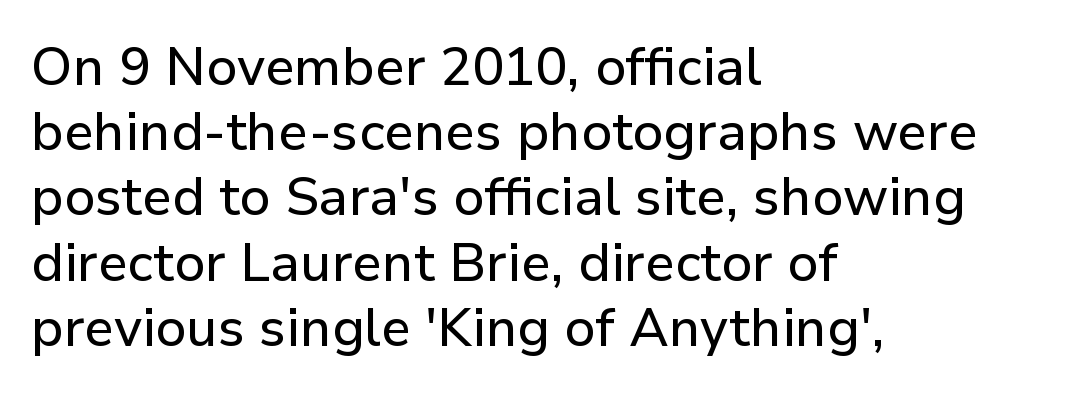
Each letter keeps its own natural width here, so spacing adapts to shape. Tall strokes in this sample are plumb rather than angled. Leftover space on each line is placed entirely after the last word. You can tell from the bare stems that sans-serif type was used. Check under the words: just untouched page. Honestly, the letter spacing is just normal — you wouldn't notice it.
